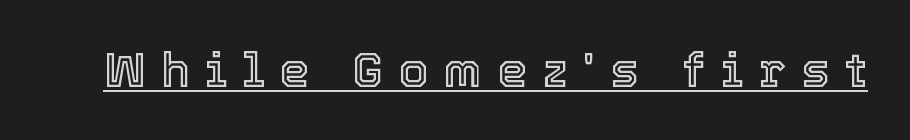
The image shows 48 px text type, upright; set unusually wide letter spacing (+0.31 em), underlined; a medium x-height.
